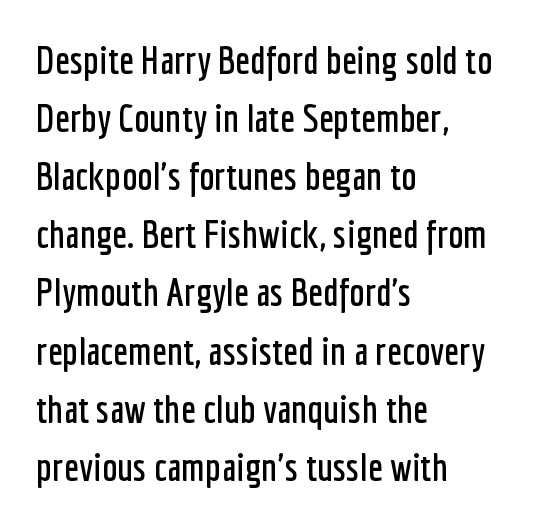
{"serif": "no", "italic": "no", "width": "condensed", "stroke_contrast": "low", "x_height": "medium", "monospaced": "no", "underline": "no", "align": "left", "line_spacing": "normal", "line_spacing_ratio": 1.49, "letter_spacing": "normal", "letter_spacing_em": 0.0, "glyph_px": 39}
